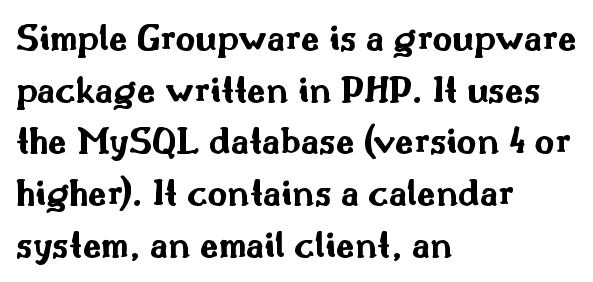
Does extra space separate the letters? No, they use regular spacing. Weight check: bold — yes, fully. The face used here is proportionally spaced, like ordinary book or web type. Notice how descenders clear the ascenders below comfortably — that's standard leading. The string is rendered with underlining switched off.
